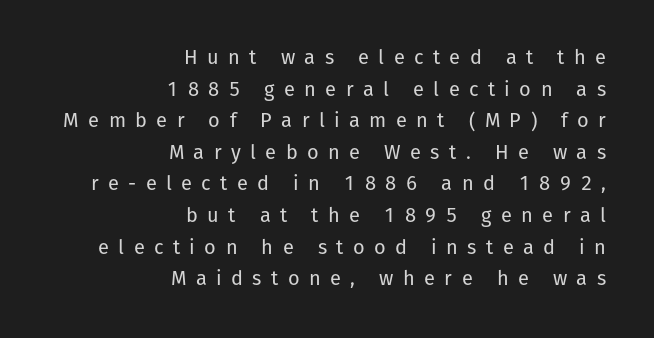
{"italic": "no", "bold": "no", "underline": "no", "align": "right", "line_spacing": "normal", "line_spacing_ratio": 1.58, "letter_spacing": "wide", "letter_spacing_em": 0.47, "glyph_px": 20}
